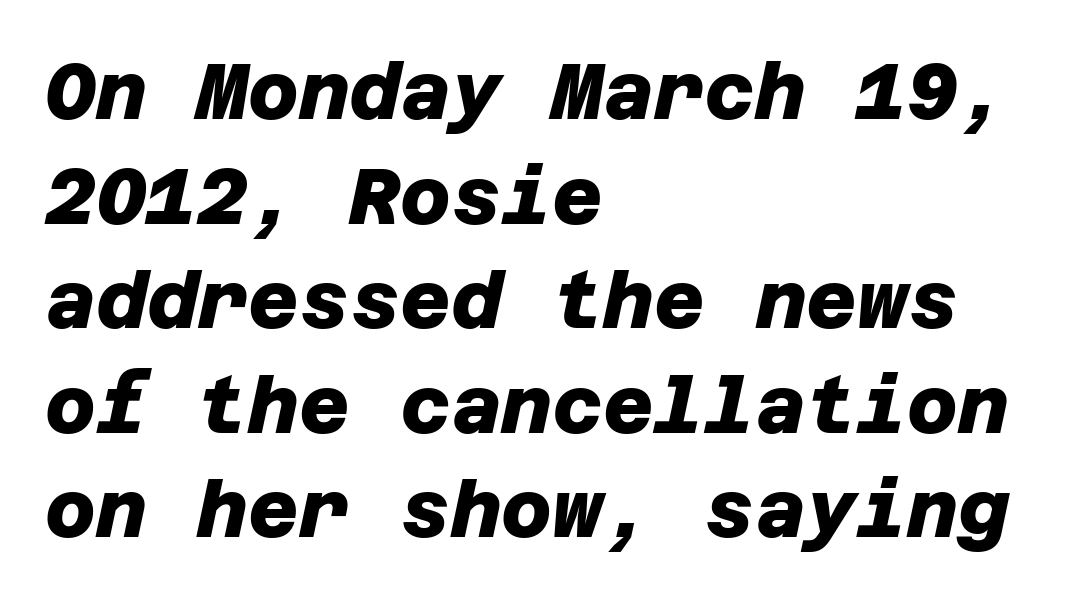
Spacing between characters is what you'd get straight out of the box. Layout note: lines flush left. What's the leading like? Ordinary, nothing unusual. The space directly below the letters is spotless. You'd pick this weight for a headline — it's a proper bold.
